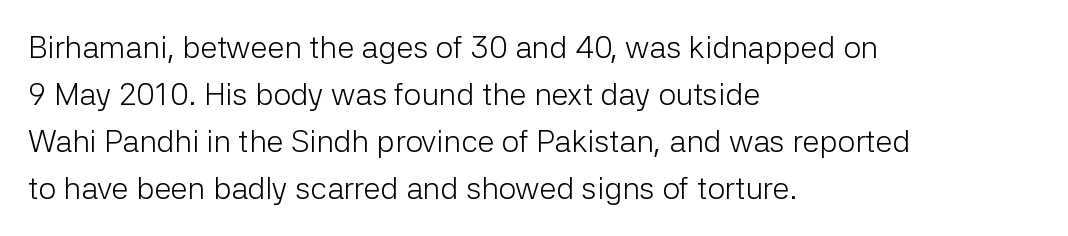
Q: Is the text bold? A: No.
Q: Is the text italic (slanted)? A: No, it is upright.
Q: Is the typeface a serif or a sans-serif typeface? A: Sans-serif.
Q: Is the text underlined? A: No.
Q: How is the paragraph aligned? A: Left-aligned.
Q: Is the spacing between letters normal or unusually wide? A: Normal.
Q: Is the spacing between lines tight, normal or loose? A: Normal.
Q: Width (condensed, normal, or wide)? A: Normal.
Q: Stroke contrast? A: Low.
Q: x-height? A: Medium.
Q: Monospaced? A: No.
